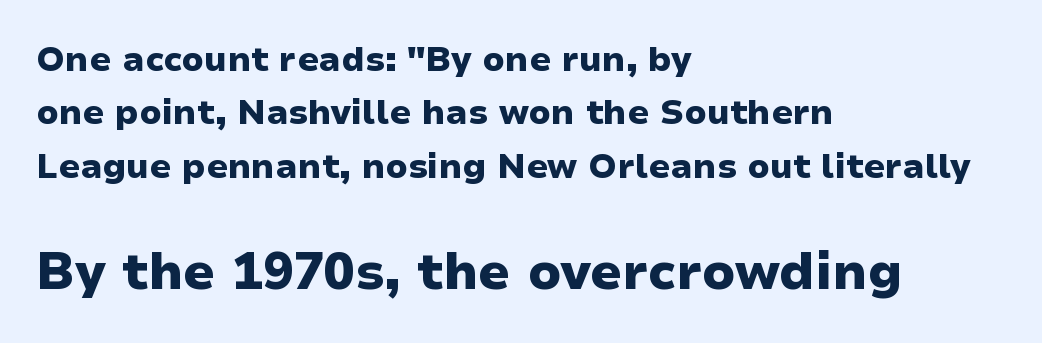
The image shows 51 px heavy, wide sans-serif type, upright; set left-aligned, normal line spacing (1.57x), normal letter spacing, not underlined; the second (bottom) block is 1.5x larger; low stroke contrast and a medium x-height.
